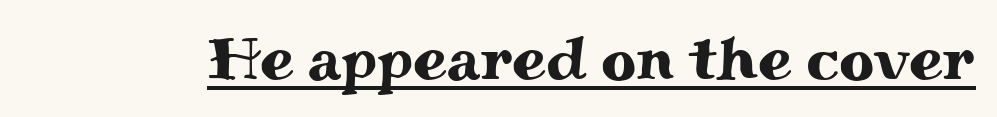
The image shows 61 px wide serif type, upright; set normal letter spacing, underlined; medium stroke contrast and a small x-height.
